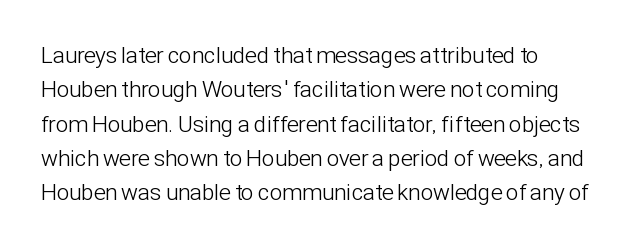
Q: Is the text bold? A: No.
Q: Is the text italic (slanted)? A: No, it is upright.
Q: Is the text underlined? A: No.
Q: Is the spacing between letters normal or unusually wide? A: Normal.
Q: Is the spacing between lines tight, normal or loose? A: Normal.
